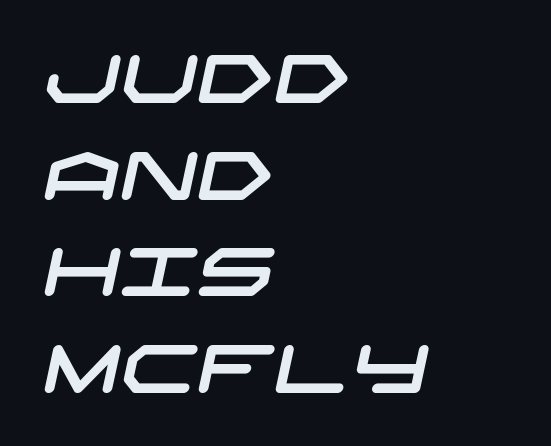
{"serif": "no", "width": "wide", "stroke_contrast": "low", "x_height": "large", "underline": "no", "align": "left", "line_spacing": "normal", "line_spacing_ratio": 1.42, "letter_spacing": "normal", "letter_spacing_em": 0.0, "glyph_px": 68}
